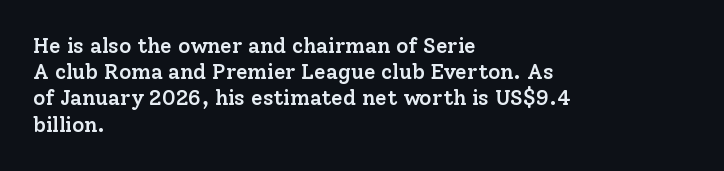
Just letters on the line, the space beneath them empty. Evenly set lines give the paragraph a standard silhouette. Compared with a centered layout, this one pins lines to the left instead. Letter spacing: default.
